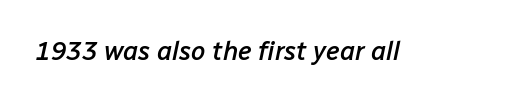
As a designer I'd log this as weight 600, semibold. The letters are slanted; this is an italic face. A clean baseline with only descenders dipping below it. A typesetter would call this zero additional tracking.
